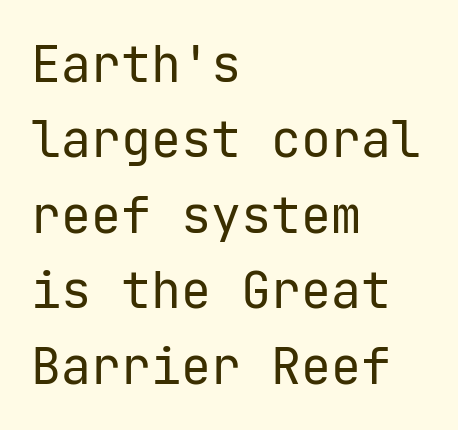
{"serif": "no", "italic": "no", "bold": "no", "weight": "regular", "width": "normal", "stroke_contrast": "low", "x_height": "medium", "underline": "no", "align": "left", "line_spacing": "normal", "line_spacing_ratio": 1.51, "letter_spacing": "normal", "letter_spacing_em": 0.0, "glyph_px": 50}
